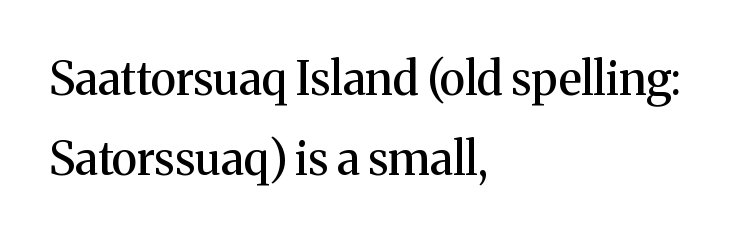
{"serif": "yes", "italic": "no", "width": "normal", "stroke_contrast": "medium", "x_height": "medium", "monospaced": "no", "underline": "no", "align": "left", "line_spacing_ratio": 1.73, "letter_spacing": "normal", "letter_spacing_em": 0.0, "glyph_px": 46}
